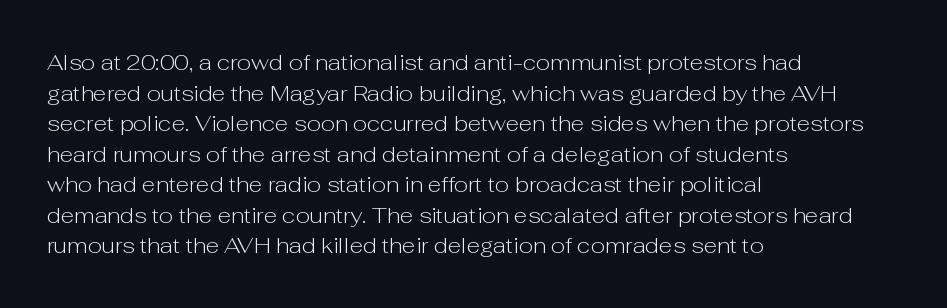
{"italic": "no", "bold": "no", "underline": "no", "align": "left", "line_spacing": "normal", "line_spacing_ratio": 1.39, "letter_spacing": "normal", "letter_spacing_em": 0.0, "glyph_px": 22}
